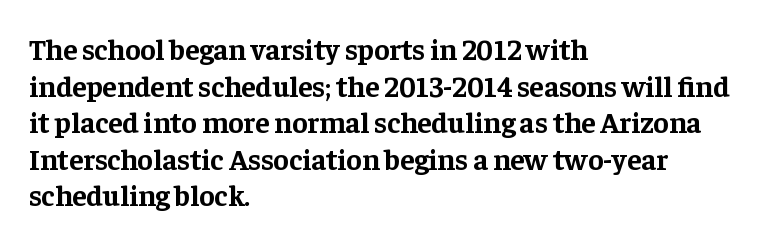
The image shows 29 px bold serif type, upright; set left-aligned, normal line spacing (1.26x), normal letter spacing, not underlined; low stroke contrast and a medium x-height.
